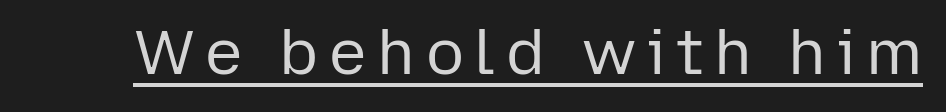
Q: Is the text bold? A: No.
Q: Is the text italic (slanted)? A: No, it is upright.
Q: Is the typeface a serif or a sans-serif typeface? A: Sans-serif.
Q: Is the text underlined? A: Yes.
Q: Width (condensed, normal, or wide)? A: Normal.
Q: Stroke contrast? A: Low.
Q: x-height? A: Medium.
Q: Monospaced? A: No.
